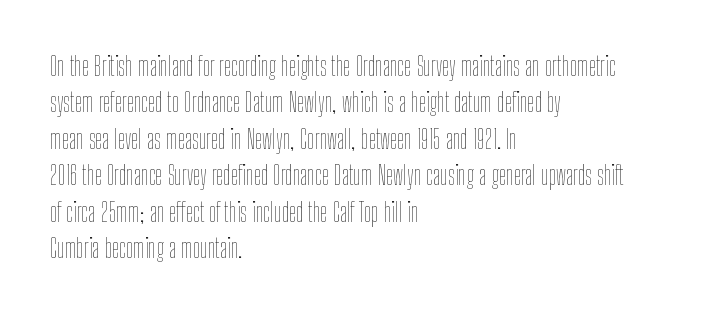
Q: Is the text bold? A: No.
Q: Is the text italic (slanted)? A: No, it is upright.
Q: Is the text underlined? A: No.
Q: How is the paragraph aligned? A: Left-aligned.
Q: Is the spacing between letters normal or unusually wide? A: Normal.
Q: Is the spacing between lines tight, normal or loose? A: Normal.
